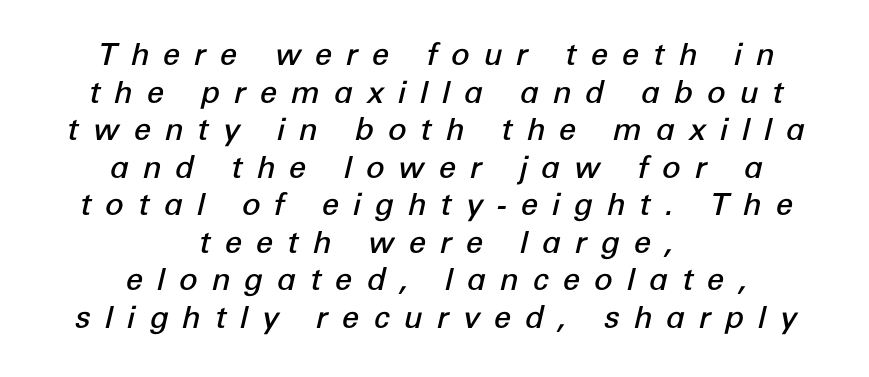
Q: Is the text bold? A: Semi-bold.
Q: Is the text italic (slanted)? A: Yes, it leans right by about 12 degrees.
Q: Is the text underlined? A: No.
Q: How is the paragraph aligned? A: Centered.
Q: Is the spacing between letters normal or unusually wide? A: Unusually wide.
Q: Width (condensed, normal, or wide)? A: Normal.
Q: Stroke contrast? A: Low.
Q: x-height? A: Medium.
Q: Monospaced? A: No.
